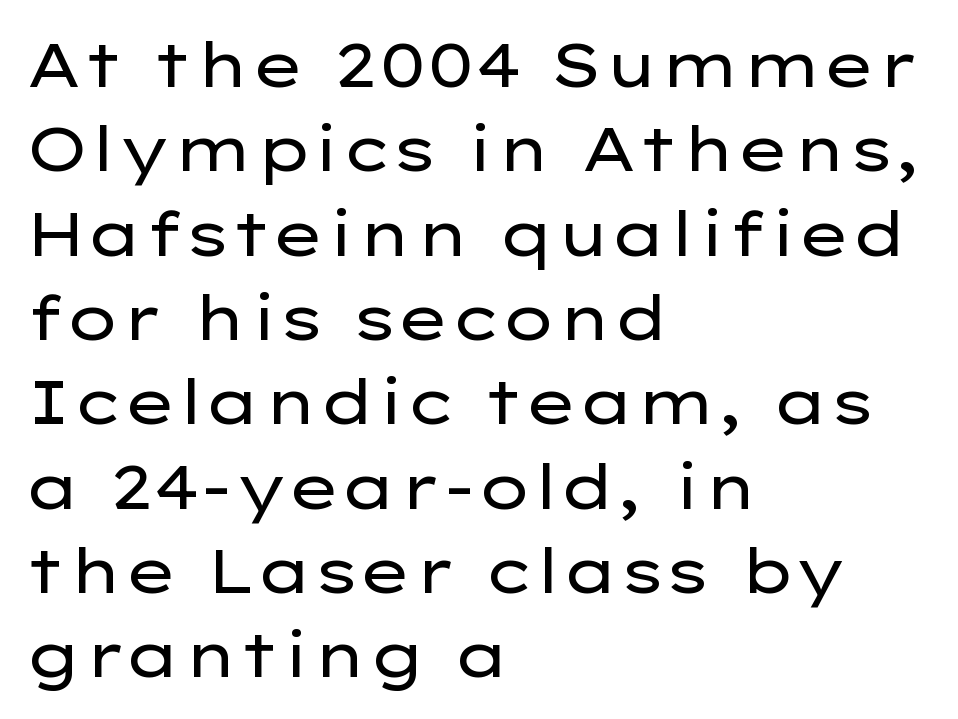
The image shows 62 px regular-weight, wide sans-serif type, upright; set left-aligned, normal line spacing (1.36x), normal letter spacing, not underlined; low stroke contrast and a medium x-height.
